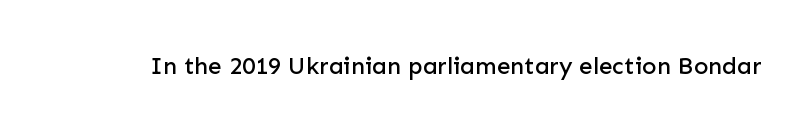
Observe the ordinary spacing: letters are neighbours, not strangers. Underline: absent. Rendered with straight, roman letterforms.
